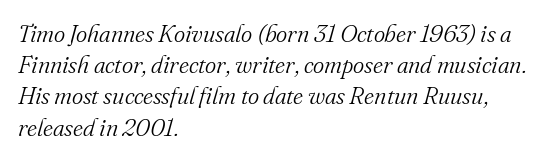
The image shows 24 px text type, italic (leaning right); set left-aligned, normal line spacing (1.3x), normal letter spacing, not underlined.
